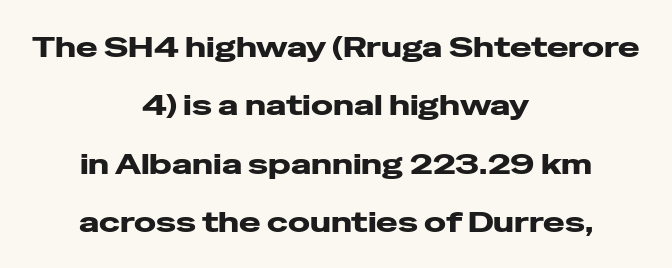
A roman cut, with each character standing at attention. Rows of type keep a wide berth in the vertical direction. Is this a sans? Yes — the strokes have no serifs. The strip under each line holds only bare page. Neither beginnings nor endings align; midpoints do.
